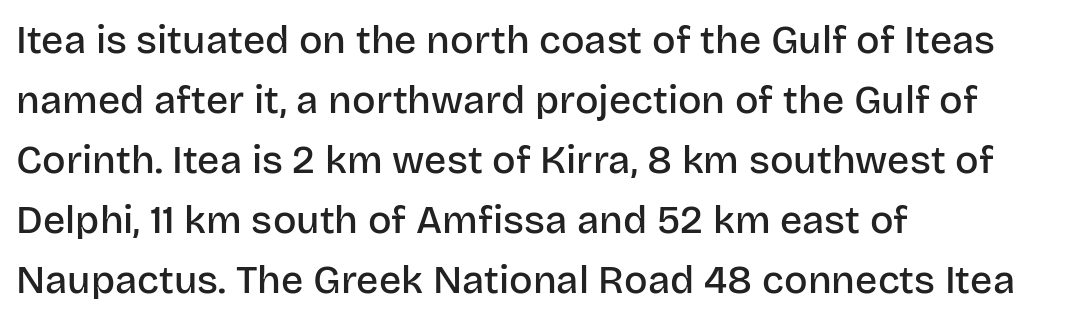
These lines stack with their left ends in a neat column. Think of a printed novel: that variable character pitch is what you see here. Ascenders rise straight up at ninety degrees. Check the space under the baseline: it is left empty.
